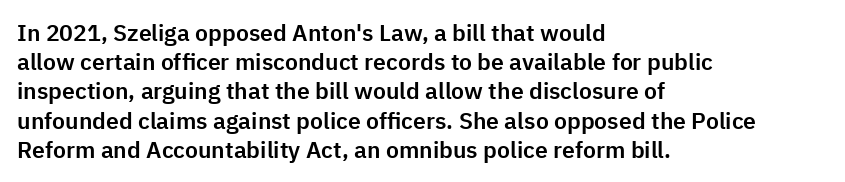
The image shows 23 px text type, upright; set left-aligned, normal line spacing (1.27x), normal letter spacing, not underlined.
